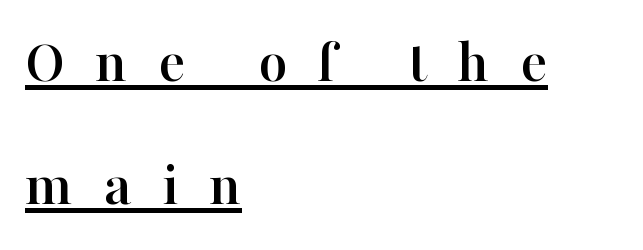
{"serif": "yes", "italic": "no", "width": "normal", "stroke_contrast": "high", "x_height": "medium", "monospaced": "no", "underline": "yes", "align": "left", "line_spacing": "loose", "line_spacing_ratio": 1.96, "letter_spacing": "wide", "letter_spacing_em": 0.48, "glyph_px": 63}
